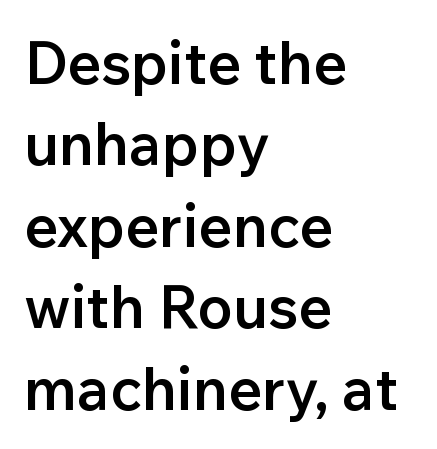
Q: Is the text bold? A: Semi-bold.
Q: Is the text italic (slanted)? A: No, it is upright.
Q: Is the typeface a serif or a sans-serif typeface? A: Sans-serif.
Q: Is the text underlined? A: No.
Q: How is the paragraph aligned? A: Left-aligned.
Q: Is the spacing between letters normal or unusually wide? A: Normal.
Q: Is the spacing between lines tight, normal or loose? A: Normal.
Q: Width (condensed, normal, or wide)? A: Normal.
Q: Stroke contrast? A: Low.
Q: x-height? A: Medium.
Q: Monospaced? A: No.
